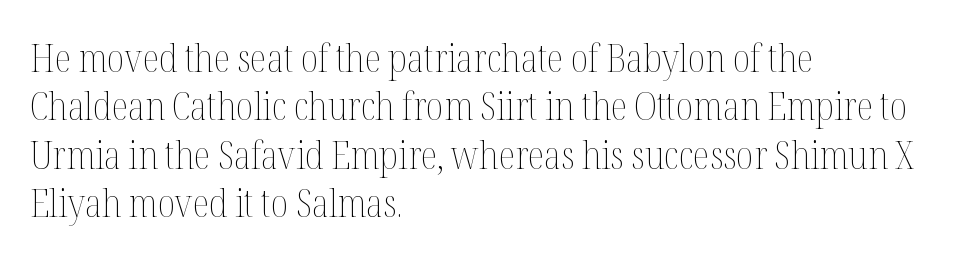
Q: Is the text bold? A: No.
Q: Is the text italic (slanted)? A: No, it is upright.
Q: Is the text underlined? A: No.
Q: How is the paragraph aligned? A: Left-aligned.
Q: Is the spacing between letters normal or unusually wide? A: Normal.
Q: Width (condensed, normal, or wide)? A: Condensed.
Q: Stroke contrast? A: Medium.
Q: x-height? A: Medium.
Q: Monospaced? A: No.
